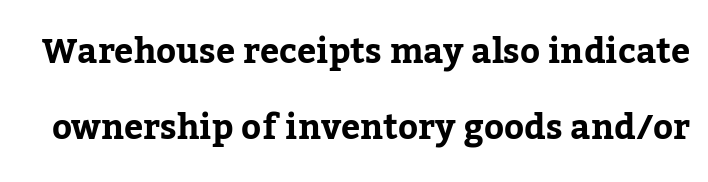
{"serif": "yes", "italic": "no", "bold": "yes", "weight": "bold", "width": "normal", "stroke_contrast": "low", "x_height": "medium", "monospaced": "no", "underline": "no", "line_spacing": "loose", "line_spacing_ratio": 2.24, "letter_spacing": "normal", "letter_spacing_em": 0.0, "glyph_px": 34}
